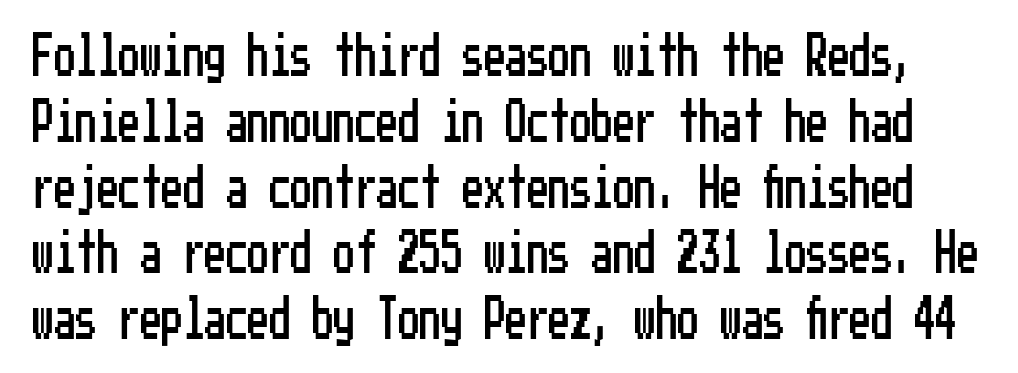
{"serif": "no", "italic": "no", "width": "condensed", "stroke_contrast": "low", "x_height": "medium", "underline": "no", "line_spacing": "normal", "line_spacing_ratio": 1.53, "letter_spacing": "normal", "letter_spacing_em": 0.0, "glyph_px": 43}
